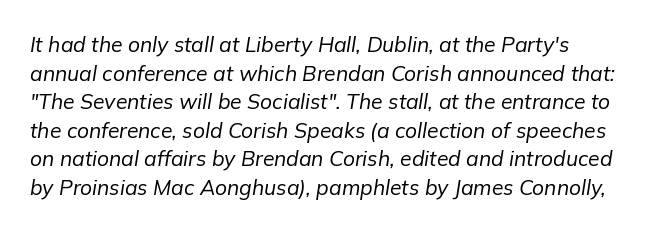
Decoration check: the copy has no underline. How are the letters spaced? Ordinarily, with no added tracking. The line-height multiplier appears to be the usual default. It's the slanting kind of type.
